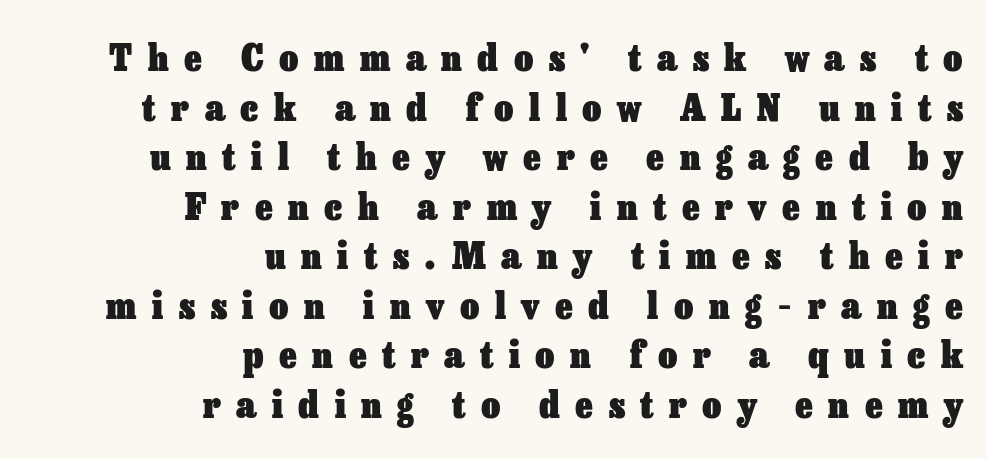
The image shows 37 px heavy type, upright; set right-aligned, normal line spacing (1.34x), unusually wide letter spacing (+0.42 em), not underlined; low stroke contrast and a medium x-height.
